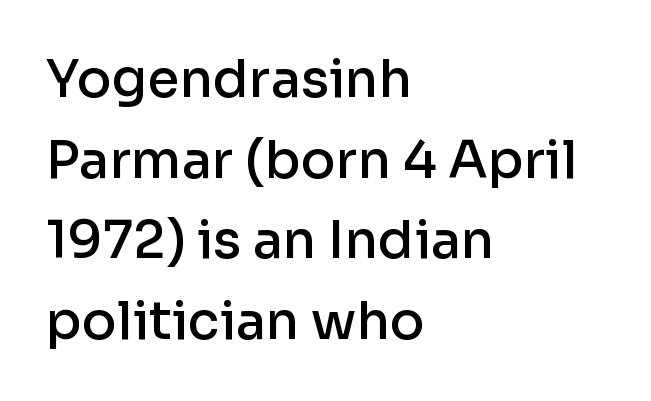
{"serif": "no", "italic": "no", "bold": "semi", "weight": "semibold", "width": "normal", "stroke_contrast": "low", "x_height": "medium", "monospaced": "no", "underline": "no", "align": "left", "line_spacing": "normal", "line_spacing_ratio": 1.55, "letter_spacing": "normal", "letter_spacing_em": 0.0, "glyph_px": 52}
